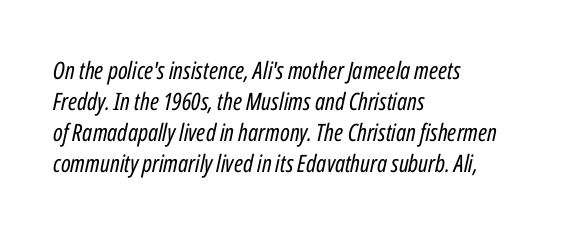
The image shows 24 px text type, italic (leaning right); set left-aligned, normal line spacing (1.29x), normal letter spacing, not underlined.
